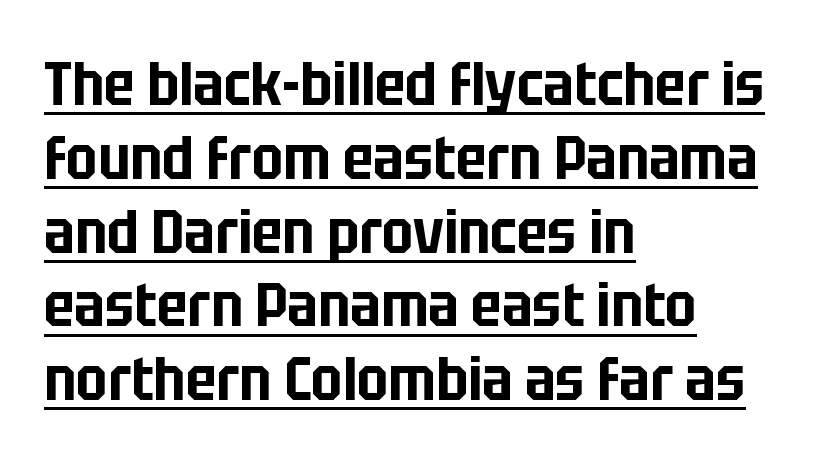
Has an underline been added? It has. Character widths vary here, with narrow letters taking less room than wide ones. The passage is arranged the way most books set body copy — flush left. This sample uses an upright cut, with every glyph sitting square on the baseline. You can tell from the bare stems that sans-serif type was used.
